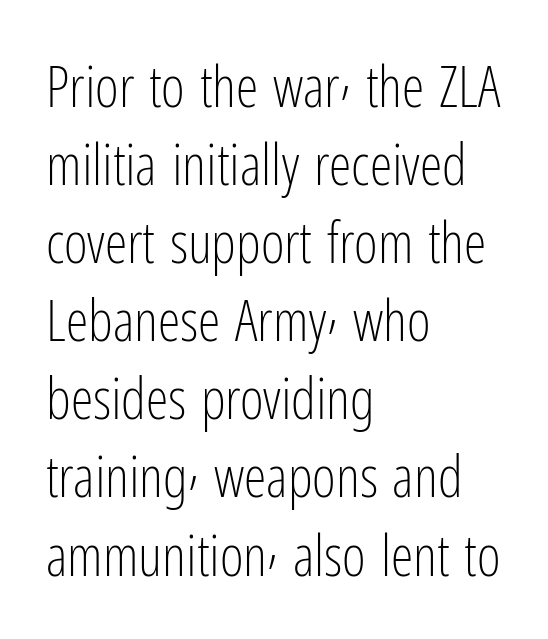
{"serif": "no", "italic": "no", "bold": "no", "weight": "light", "width": "condensed", "stroke_contrast": "low", "x_height": "medium", "monospaced": "no", "underline": "no", "align": "left", "line_spacing": "normal", "line_spacing_ratio": 1.37, "letter_spacing": "normal", "letter_spacing_em": 0.0, "glyph_px": 57}
